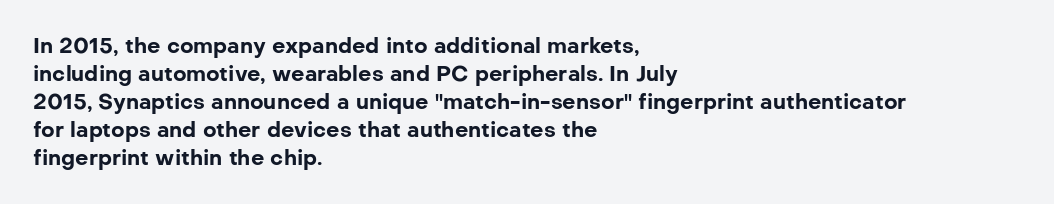
Q: Is the text bold? A: Yes.
Q: Is the text italic (slanted)? A: No, it is upright.
Q: Is the text underlined? A: No.
Q: How is the paragraph aligned? A: Left-aligned.
Q: Is the spacing between letters normal or unusually wide? A: Normal.
Q: Is the spacing between lines tight, normal or loose? A: Normal.
